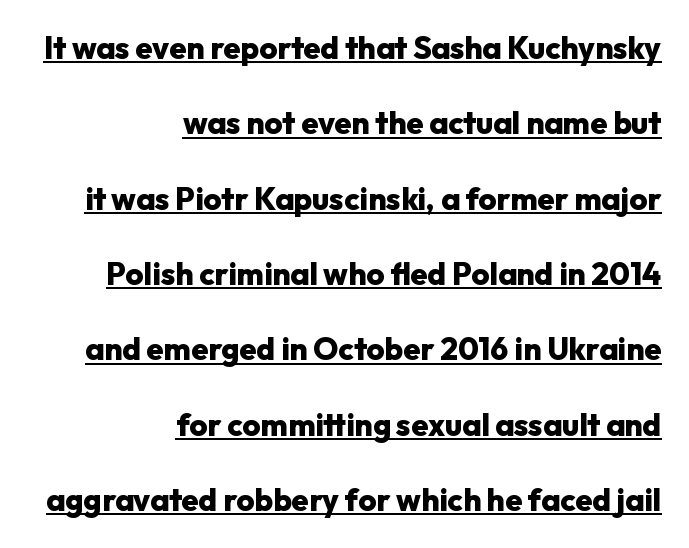
Regarding serifs, this sample does without them. Vertical spacing — loose. Each line ends at the same right margin while the left side varies. If you drew a line through each stem, it would be perfectly vertical. Its strokes are broad and dark, the hallmark of bold type.
